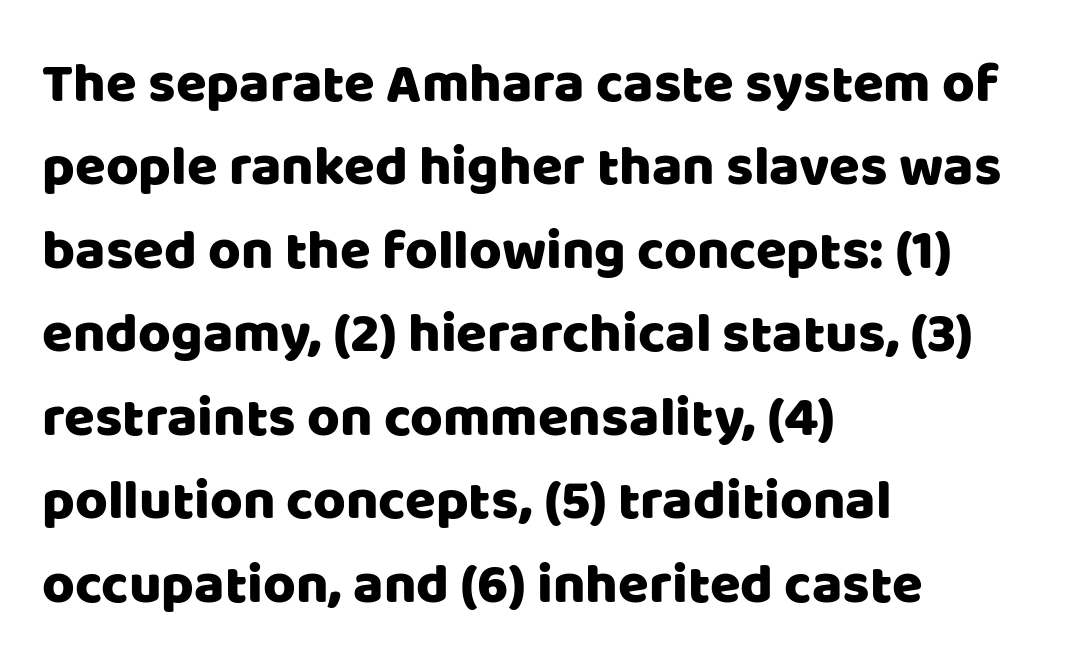
Characters follow at the spacing the type designer built in. Character widths vary here, with narrow letters taking less room than wide ones. A typesetter would label this face a sans. Is the block centered? No — it sits flush against the left margin. Rows of type keep a routine distance in the vertical direction.
